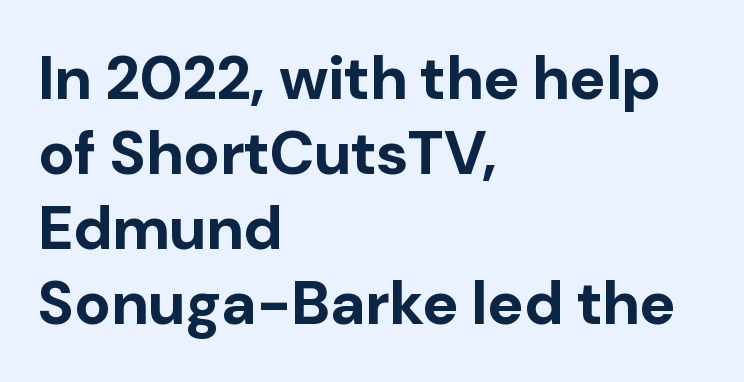
Each glyph is drawn with heavy, bold strokes. This sample uses an upright cut, with every glyph sitting square on the baseline. Alignment: flush left. The horizontal fit of the characters is conventional and even. Looks like regular typesetting: each glyph gets only the width it needs.
